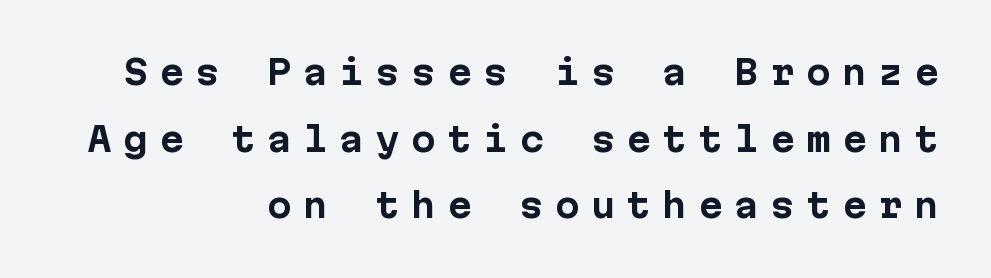
The image shows 33 px bold sans-serif type, upright, monospaced; set right-aligned, loose line spacing (2.02x), unusually wide letter spacing (+0.34 em), not underlined; low stroke contrast and a medium x-height.
